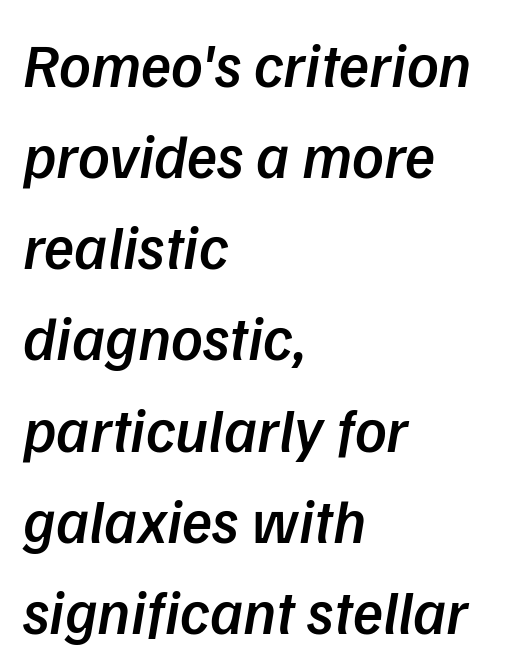
Q: Is the text bold? A: Semi-bold.
Q: Is the typeface a serif or a sans-serif typeface? A: Sans-serif.
Q: Is the text underlined? A: No.
Q: How is the paragraph aligned? A: Left-aligned.
Q: Is the spacing between letters normal or unusually wide? A: Normal.
Q: Is the spacing between lines tight, normal or loose? A: Normal.
Q: Width (condensed, normal, or wide)? A: Normal.
Q: Stroke contrast? A: Low.
Q: x-height? A: Medium.
Q: Monospaced? A: No.
